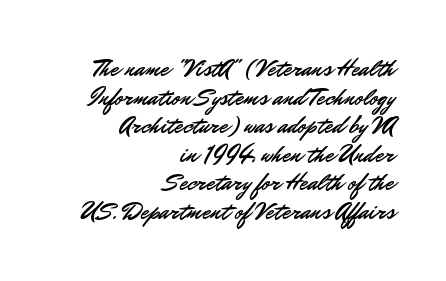
What stands out about the letter spacing? Nothing — it is the standard amount. If you drew a ruler down the right edge, every line would touch it. Descender tails drop into unmarked territory.
